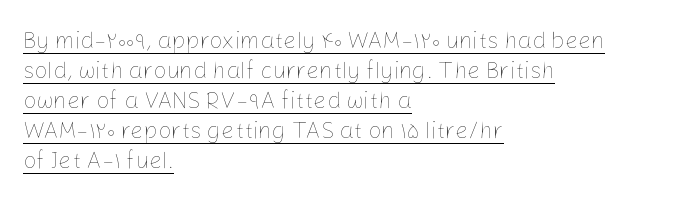
{"italic": "no", "bold": "no", "underline": "yes", "align": "left", "line_spacing": "normal", "line_spacing_ratio": 1.3, "letter_spacing": "normal", "letter_spacing_em": 0.0, "glyph_px": 23}
